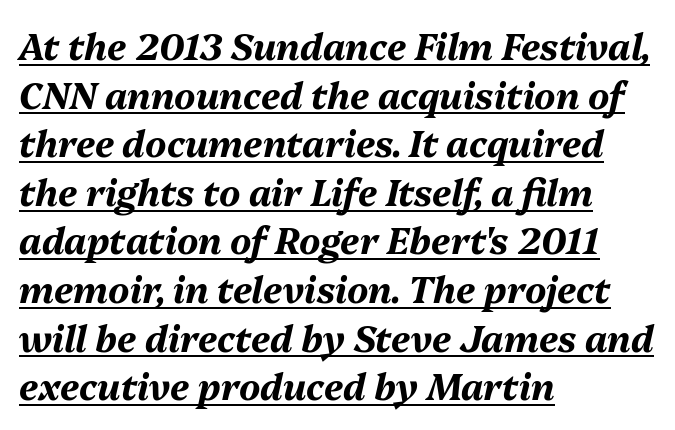
Q: Is the text bold? A: Yes.
Q: Is the text italic (slanted)? A: Yes, it leans right by about 13 degrees.
Q: Is the text underlined? A: Yes.
Q: How is the paragraph aligned? A: Left-aligned.
Q: Is the spacing between letters normal or unusually wide? A: Normal.
Q: Is the spacing between lines tight, normal or loose? A: Normal.
Q: Width (condensed, normal, or wide)? A: Normal.
Q: Stroke contrast? A: Medium.
Q: x-height? A: Medium.
Q: Monospaced? A: No.
